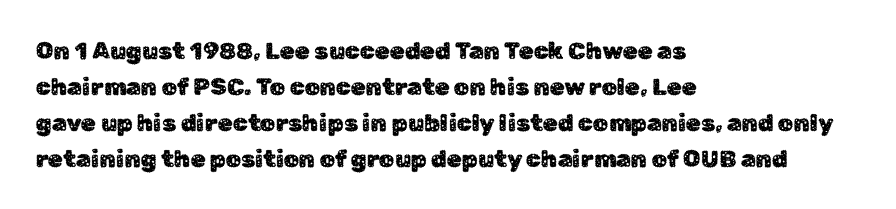
Q: Is the text italic (slanted)? A: No, it is upright.
Q: Is the text underlined? A: No.
Q: How is the paragraph aligned? A: Left-aligned.
Q: Is the spacing between letters normal or unusually wide? A: Normal.
Q: Is the spacing between lines tight, normal or loose? A: Normal.
